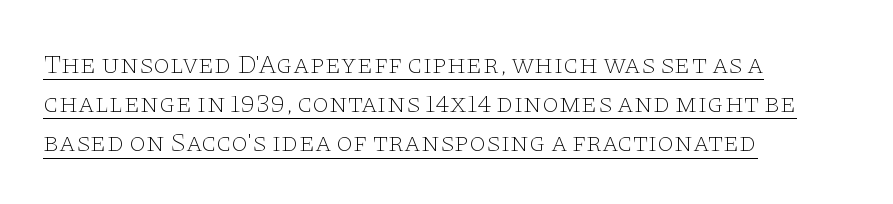
{"italic": "no", "bold": "no", "underline": "yes", "align": "left", "line_spacing": "normal", "line_spacing_ratio": 1.45, "letter_spacing": "normal", "letter_spacing_em": 0.0, "glyph_px": 27}
